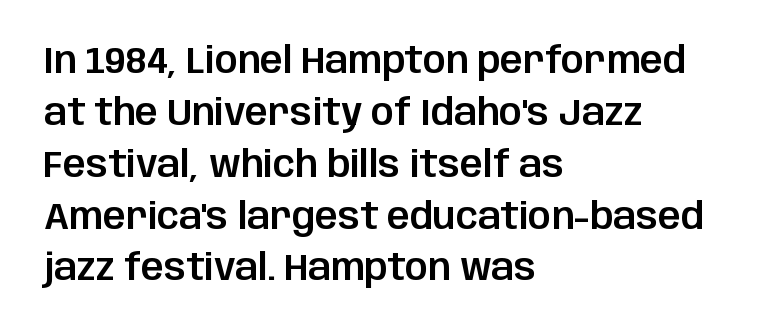
Q: Is the text italic (slanted)? A: No, it is upright.
Q: Is the typeface a serif or a sans-serif typeface? A: Sans-serif.
Q: Is the text underlined? A: No.
Q: How is the paragraph aligned? A: Left-aligned.
Q: Is the spacing between letters normal or unusually wide? A: Normal.
Q: Is the spacing between lines tight, normal or loose? A: Normal.
Q: Width (condensed, normal, or wide)? A: Normal.
Q: Stroke contrast? A: Low.
Q: x-height? A: Large.
Q: Monospaced? A: No.
